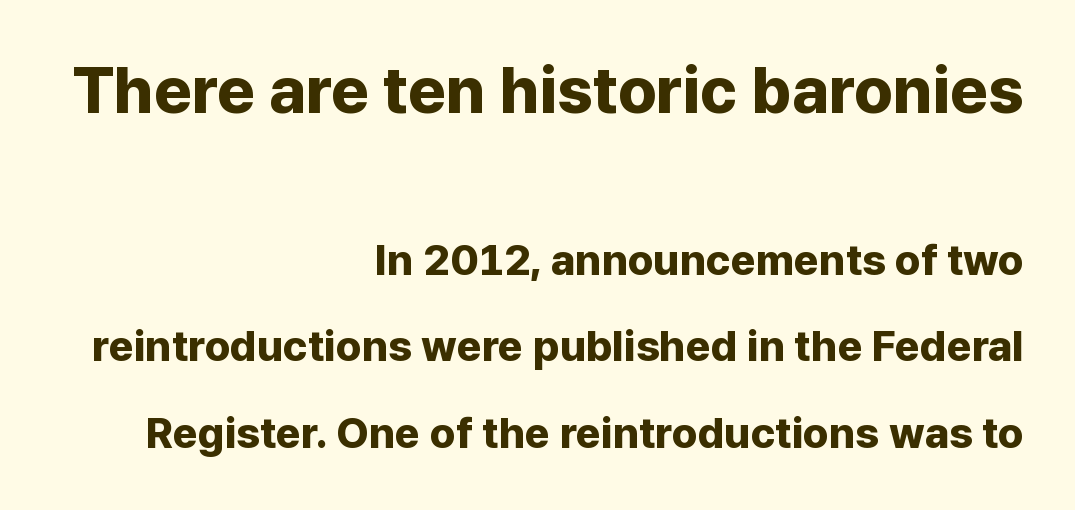
{"serif": "no", "italic": "no", "bold": "yes", "weight": "bold", "width": "normal", "stroke_contrast": "low", "x_height": "medium", "monospaced": "no", "underline": "no", "align": "right", "line_spacing": "loose", "line_spacing_ratio": 2.01, "letter_spacing": "normal", "letter_spacing_em": 0.0, "larger_block": "first", "size_ratio": 1.51, "glyph_px": 65}
